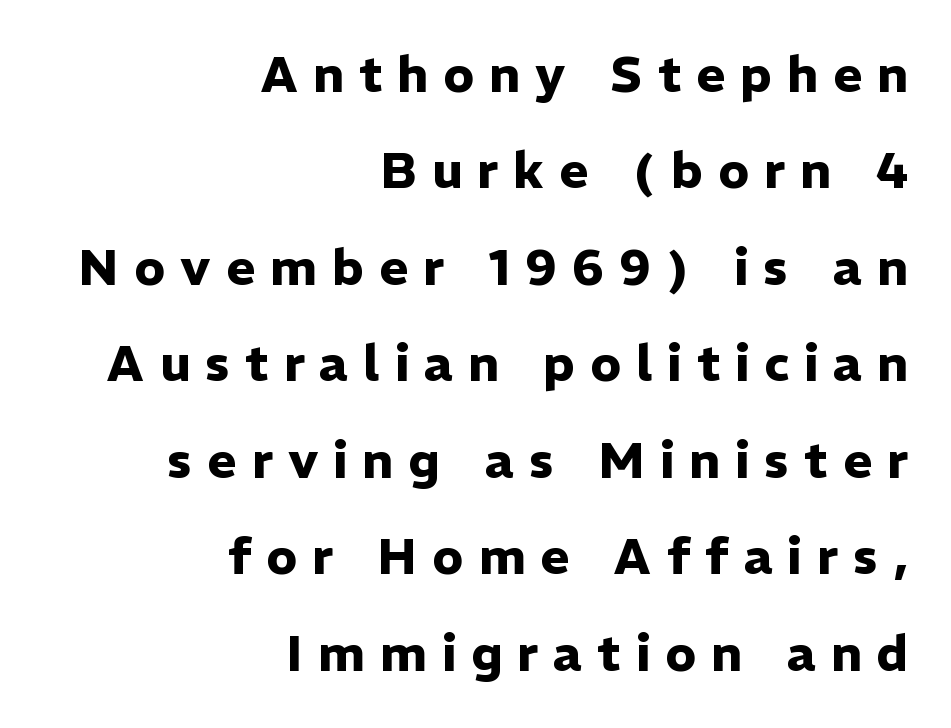
The passage shown stacks its lines with a broad gap. Line endings align vertically; line beginnings do not. Unmarked baselines from the first word to the last. Serif or sans? Sans — the stroke terminals are bare.
